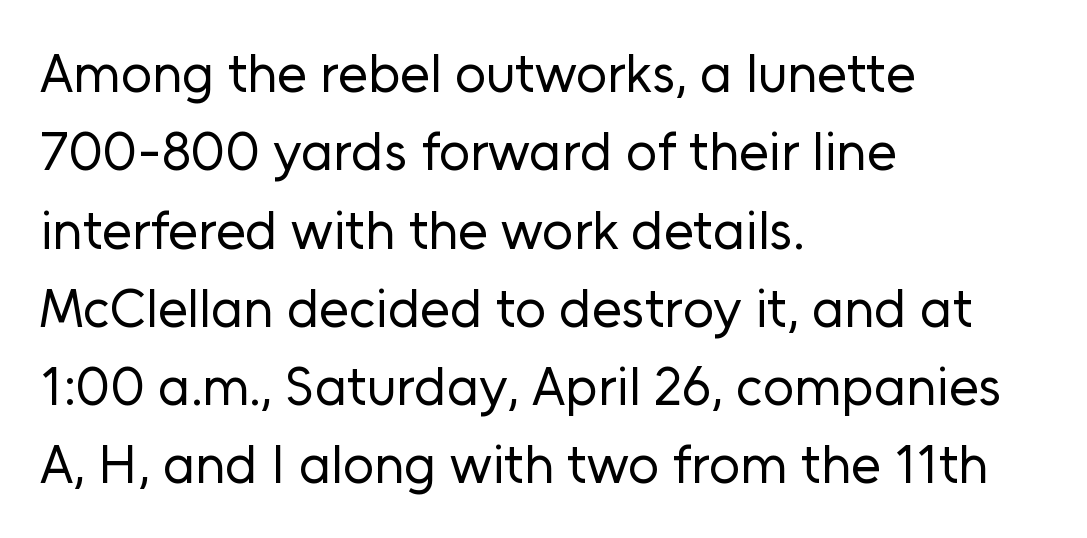
Each letter's strokes conclude bluntly, with no projecting serifs. Does the leading feel generous? No, just average. Here the designer chose a conventional face with non-uniform glyph widths. Letter spacing: default. The gap between lines stays unmarked. Teacher's note: observe the even left margin — that is flush-left alignment.
